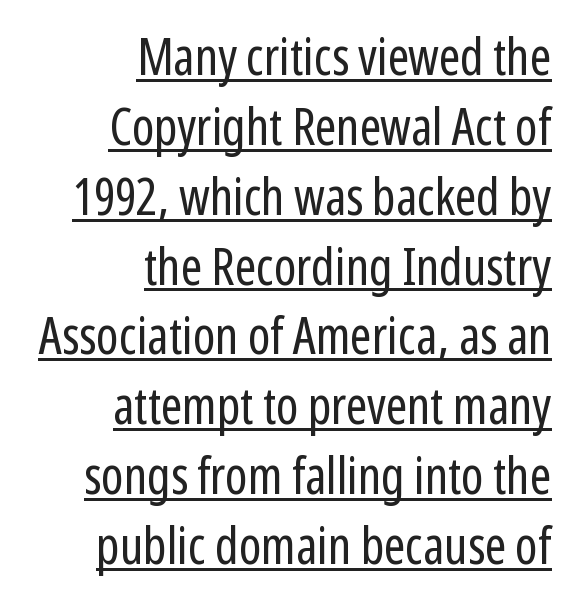
The image shows 51 px regular-weight, condensed sans-serif type, upright; set right-aligned, normal line spacing (1.37x), normal letter spacing, underlined; low stroke contrast and a medium x-height.
